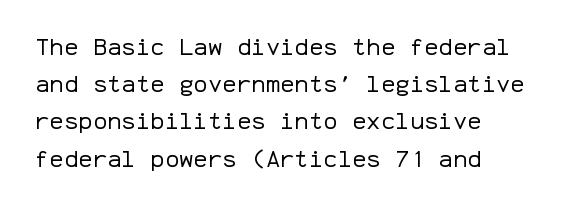
The image shows 24 px text type, upright; set left-aligned, normal line spacing (1.55x), normal letter spacing, not underlined.
